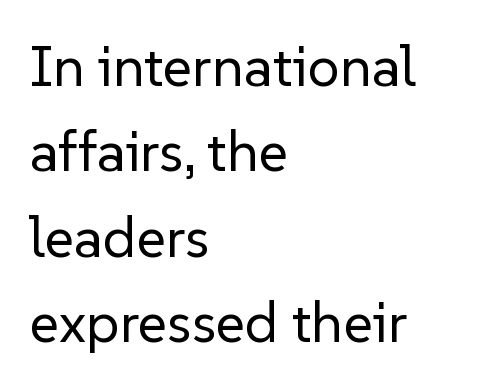
The block of text has a typical density, with ordinary space between rows. What stands out about the letter spacing? Nothing — it is the standard amount. To sum up the face: it is a sans, with no serifs. The paragraph shown leans on its left margin. Honestly, there is no underline to notice here at all. A typesetter would mark this as roman, not italic.
